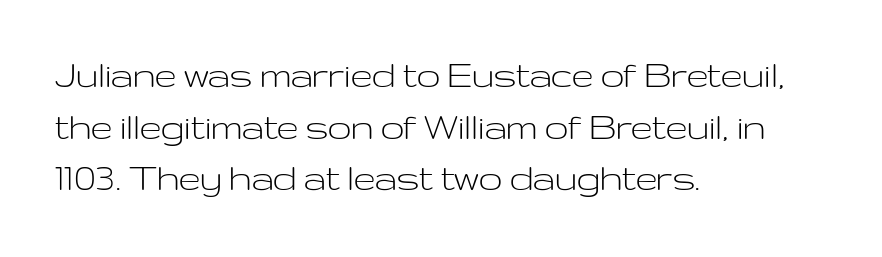
{"serif": "no", "italic": "no", "bold": "no", "weight": "light", "width": "wide", "stroke_contrast": "low", "x_height": "medium", "monospaced": "no", "underline": "no", "align": "left", "line_spacing_ratio": 1.23, "letter_spacing": "normal", "letter_spacing_em": 0.0, "glyph_px": 42}
